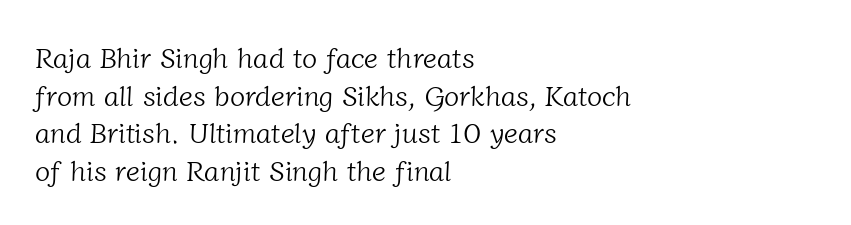
Q: Is the text bold? A: No.
Q: Is the typeface a serif or a sans-serif typeface? A: Serif.
Q: Is the text underlined? A: No.
Q: How is the paragraph aligned? A: Left-aligned.
Q: Is the spacing between letters normal or unusually wide? A: Normal.
Q: Is the spacing between lines tight, normal or loose? A: Normal.
Q: Width (condensed, normal, or wide)? A: Normal.
Q: Stroke contrast? A: Low.
Q: x-height? A: Medium.
Q: Monospaced? A: No.
